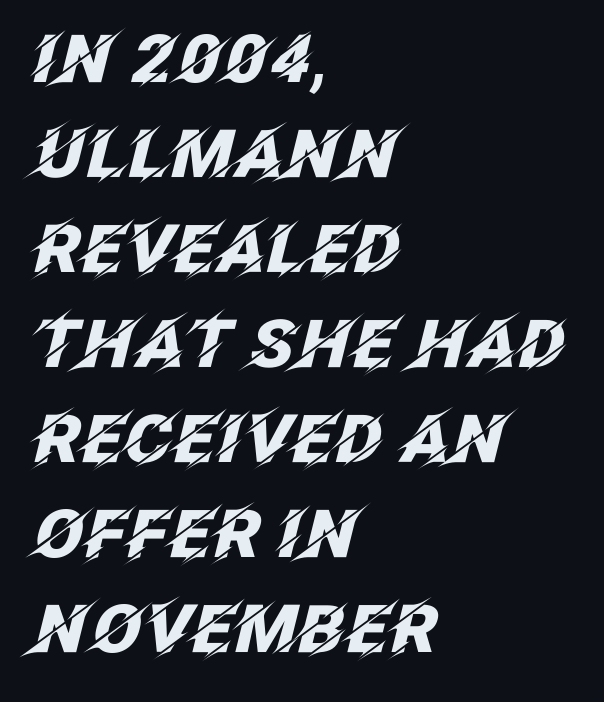
The image shows 66 px heavy type, italic (leaning right); set left-aligned, normal line spacing (1.44x), normal letter spacing, not underlined; low stroke contrast and a large x-height.
